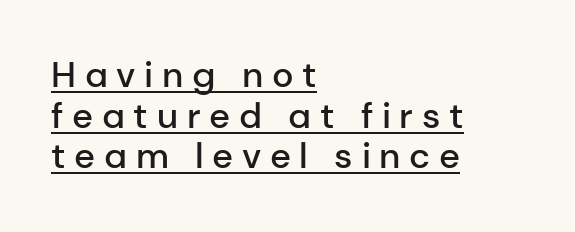
{"serif": "no", "italic": "no", "bold": "semi", "weight": "semibold", "width": "normal", "stroke_contrast": "low", "x_height": "medium", "monospaced": "no", "underline": "yes", "align": "left", "line_spacing": "tight", "line_spacing_ratio": 1.13, "letter_spacing": "wide", "letter_spacing_em": 0.24, "glyph_px": 36}
